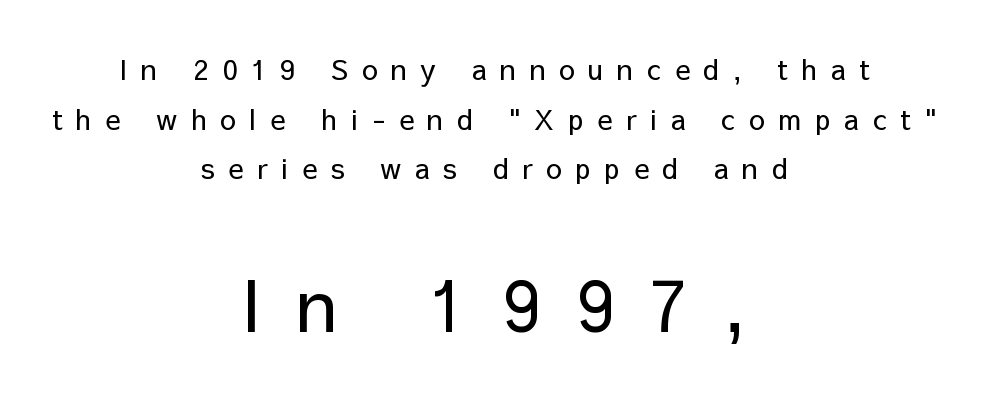
{"serif": "no", "italic": "no", "bold": "no", "weight": "regular", "width": "normal", "stroke_contrast": "low", "x_height": "medium", "monospaced": "no", "underline": "no", "align": "center", "line_spacing_ratio": 1.77, "letter_spacing": "wide", "letter_spacing_em": 0.49, "larger_block": "second", "size_ratio": 2.54, "glyph_px": 71}
